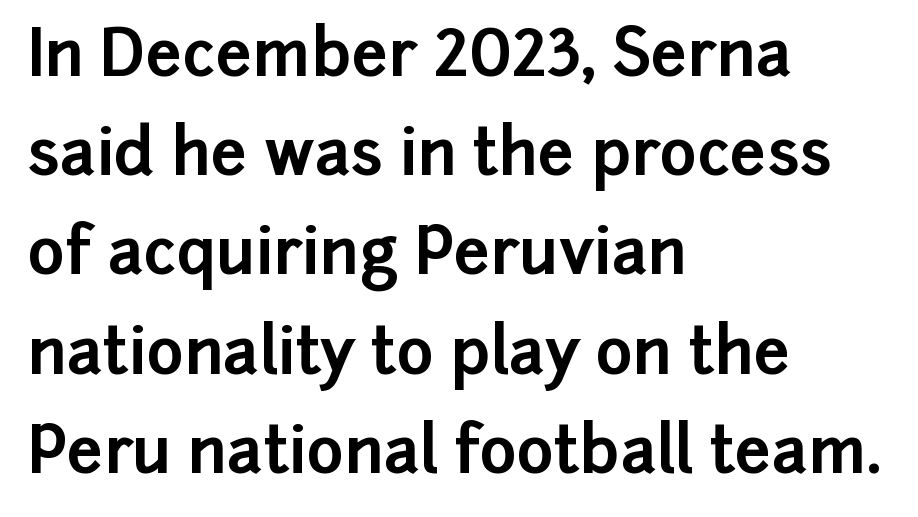
Grotesque or geometric, the face here clearly has no serifs. Successive baselines arrive at the customary interval. In terms of posture, this sample is upright. The setting favours the left margin, as ordinary paragraphs usually do.
